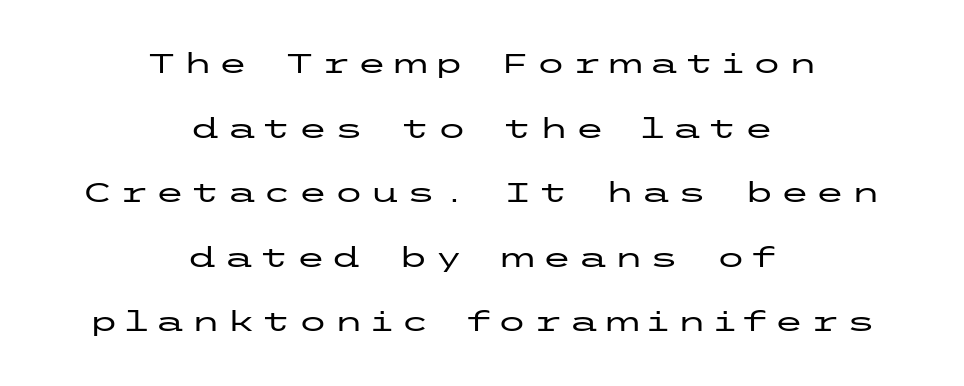
Q: Is the text italic (slanted)? A: No, it is upright.
Q: Is the text underlined? A: No.
Q: How is the paragraph aligned? A: Centered.
Q: Is the spacing between letters normal or unusually wide? A: Unusually wide.
Q: Is the spacing between lines tight, normal or loose? A: Loose.
